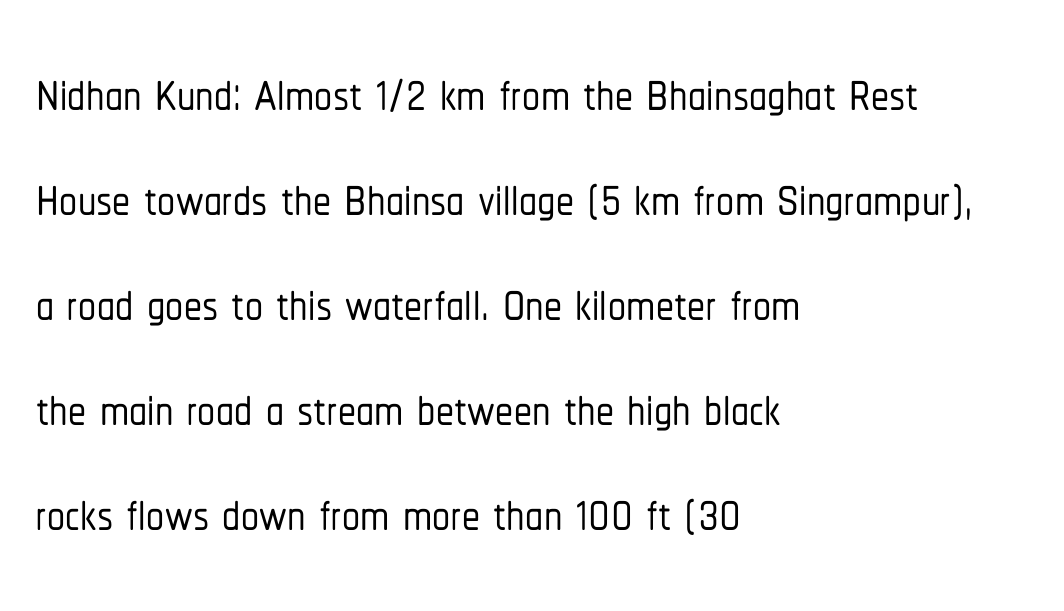
The image shows 72 px condensed sans-serif type, upright; set left-aligned, normal line spacing (1.46x), normal letter spacing, not underlined; low stroke contrast and a medium x-height.
